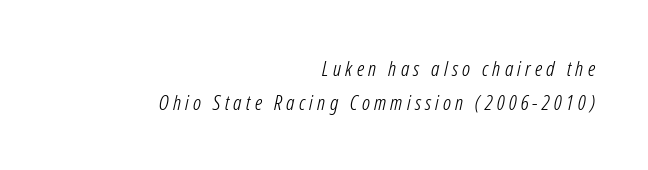
The image shows 21 px text type, italic (leaning right); set right-aligned, normal line spacing (1.6x), unusually wide letter spacing (+0.2 em), not underlined.
